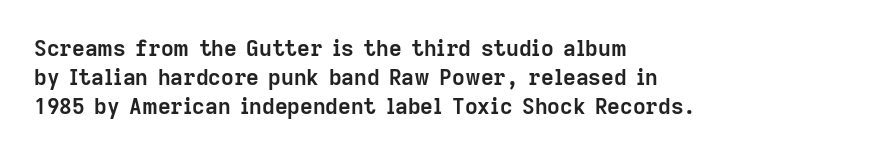
The rows are spaced the way most documents space them. Its strokes are broad and dark, the hallmark of bold type. Posture: upright roman. A bare baseline throughout the passage.
